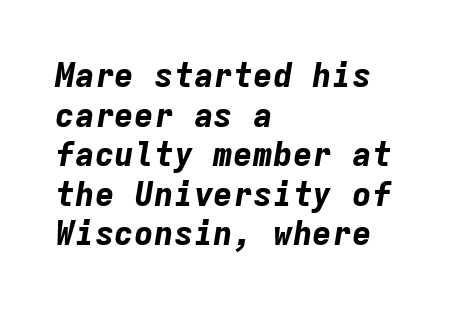
These lines are set flush left with a ragged right edge. Each word holds together tightly as a unit, with standard inter-letter gaps. Looking at the ascenders, they clearly lean. A clean baseline with only descenders dipping below it.
